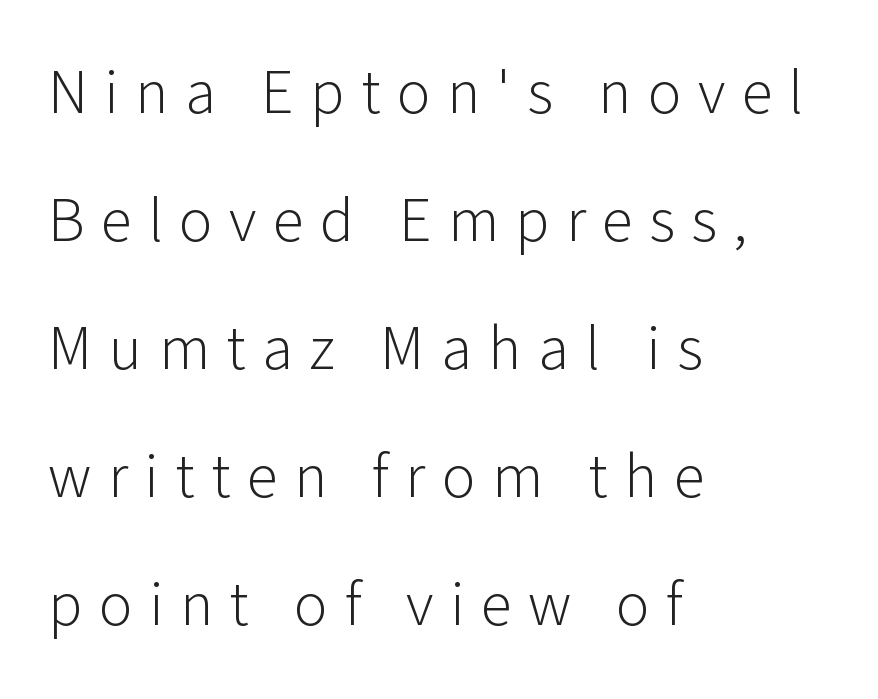
The image shows 63 px light sans-serif type, upright; set left-aligned, loose line spacing (2.03x), unusually wide letter spacing (+0.26 em), not underlined; low stroke contrast and a medium x-height.
